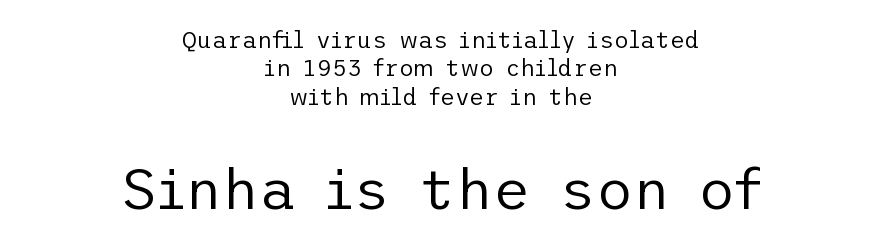
{"serif": "no", "italic": "no", "bold": "no", "weight": "regular", "width": "normal", "stroke_contrast": "low", "x_height": "medium", "underline": "no", "align": "center", "line_spacing_ratio": 1.23, "letter_spacing": "normal", "letter_spacing_em": 0.0, "larger_block": "second", "size_ratio": 2.48, "glyph_px": 57}
